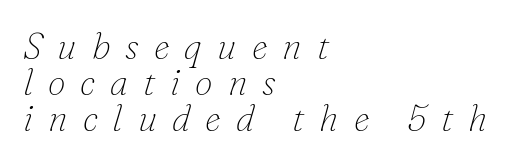
The image shows 36 px thin serif type, italic (leaning right); set left-aligned, tight line spacing (1.0x), unusually wide letter spacing (+0.42 em), not underlined; low stroke contrast and a small x-height.
